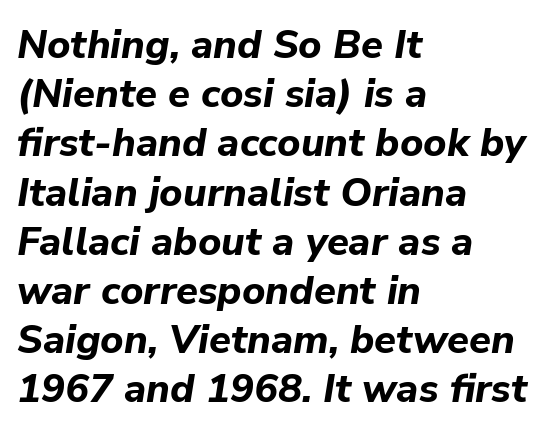
{"italic": "yes", "lean": "right", "slant_degrees": 9, "bold": "yes", "weight": "bold", "width": "normal", "stroke_contrast": "low", "x_height": "medium", "monospaced": "no", "underline": "no", "align": "left", "line_spacing_ratio": 1.23, "letter_spacing": "normal", "letter_spacing_em": 0.0, "glyph_px": 40}
